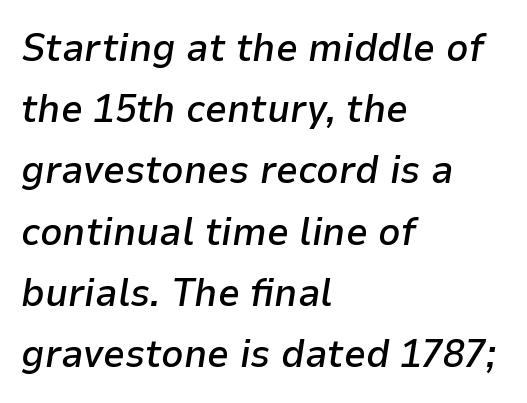
Do the characters align in a grid? No, the font is proportional. The line-height multiplier appears to be the usual default. Glyph-to-glyph distance matches everyday printed text. Semibold letterforms, between regular and bold.
